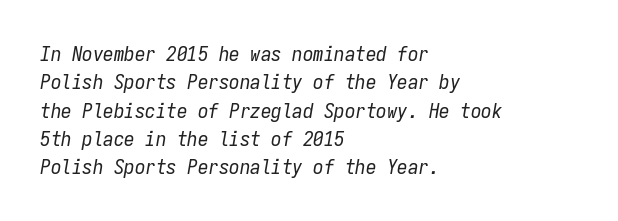
The weight tops out at a normal text grade. Tracking value appears to be zero — textbook default spacing. These lines sit exactly where default settings would place them. Anything drawn beneath the words? Only blank space.
